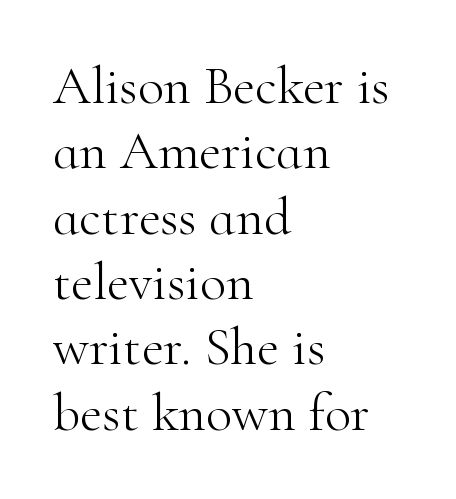
Q: Is the text bold? A: No.
Q: Is the text italic (slanted)? A: No, it is upright.
Q: Is the typeface a serif or a sans-serif typeface? A: Serif.
Q: Is the text underlined? A: No.
Q: How is the paragraph aligned? A: Left-aligned.
Q: Is the spacing between letters normal or unusually wide? A: Normal.
Q: Width (condensed, normal, or wide)? A: Normal.
Q: Stroke contrast? A: High.
Q: x-height? A: Small.
Q: Monospaced? A: No.
